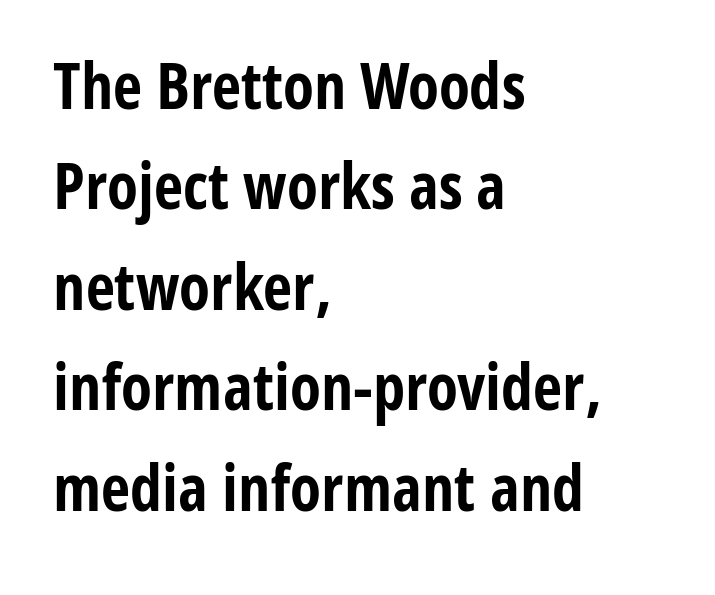
Notice how descenders clear the ascenders below comfortably — that's standard leading. How heavy is the stroke? Heavy — this is a bold. The paragraph has a hard left edge and a soft right edge. Just letters on the line, the space beneath them empty.
